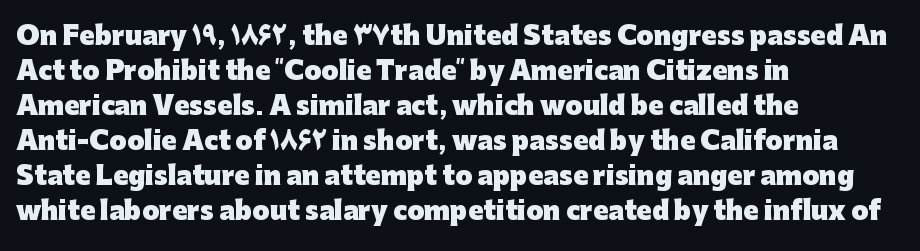
Nope, not italic — everything's standing straight. Regular leading. Teacher's note: observe the even left margin — that is flush-left alignment. The space beneath each line is pristine and unruled. Glyph-to-glyph distance matches everyday printed text.
